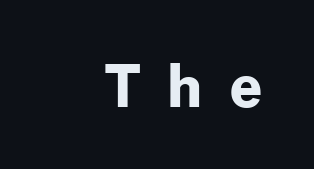
{"serif": "no", "italic": "no", "bold": "yes", "weight": "bold", "width": "normal", "stroke_contrast": "low", "x_height": "medium", "monospaced": "no", "underline": "no", "align": "right", "letter_spacing": "wide", "letter_spacing_em": 0.48, "glyph_px": 57}
